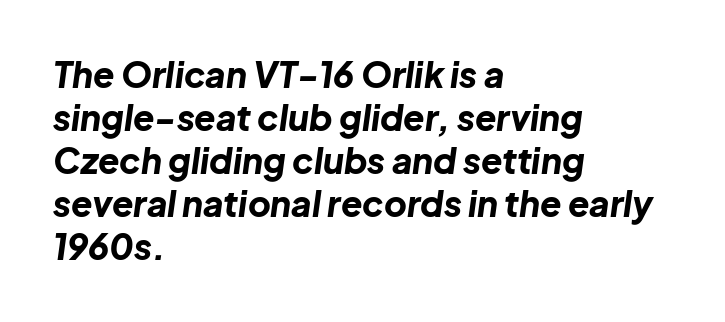
The image shows 35 px bold type, italic (leaning right); set left-aligned, line spacing 1.23x, normal letter spacing, not underlined; low stroke contrast and a medium x-height.
